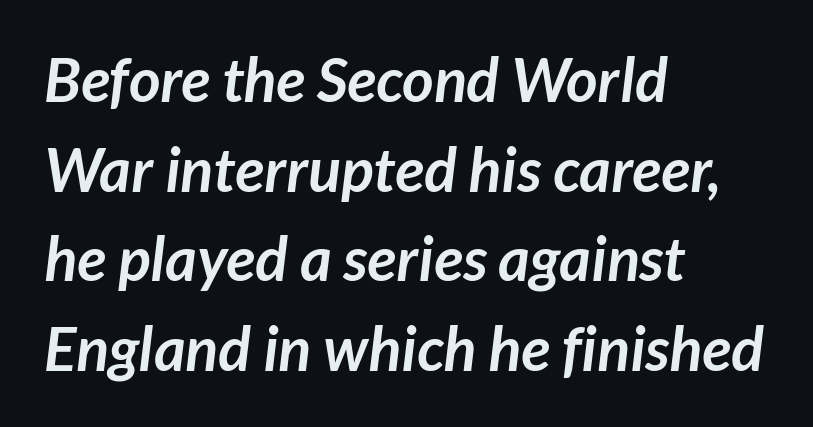
The image shows 61 px semibold sans-serif type; set left-aligned, normal line spacing (1.47x), normal letter spacing, not underlined; low stroke contrast and a medium x-height.
